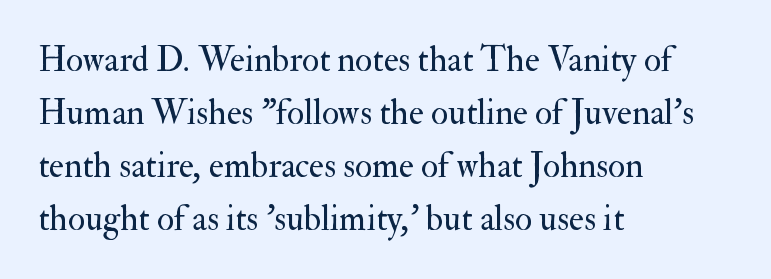
The image shows 35 px regular-weight serif type, upright; set left-aligned, normal line spacing (1.51x), normal letter spacing, not underlined; medium stroke contrast and a small x-height.
